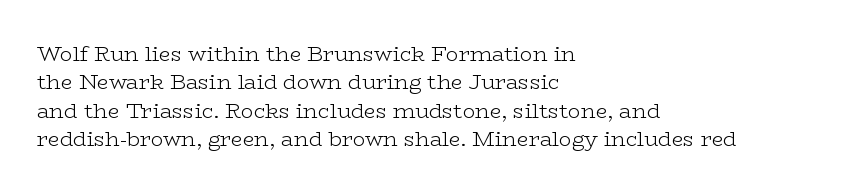
The image shows 21 px text type, upright; set left-aligned, normal line spacing (1.35x), normal letter spacing, not underlined.
